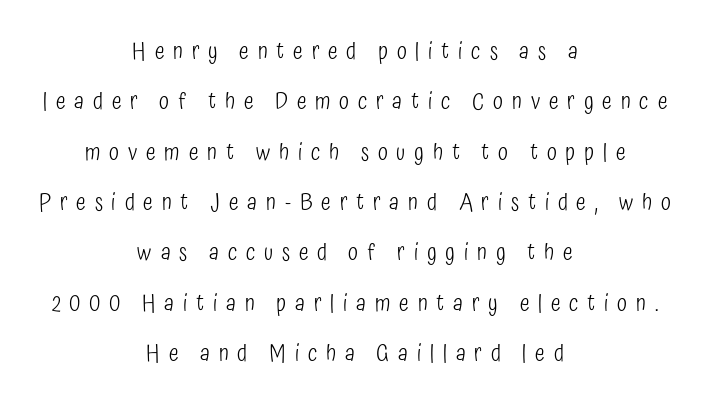
{"italic": "no", "bold": "no", "underline": "no", "align": "center", "line_spacing": "loose", "line_spacing_ratio": 2.19, "letter_spacing": "wide", "letter_spacing_em": 0.38, "glyph_px": 23}
